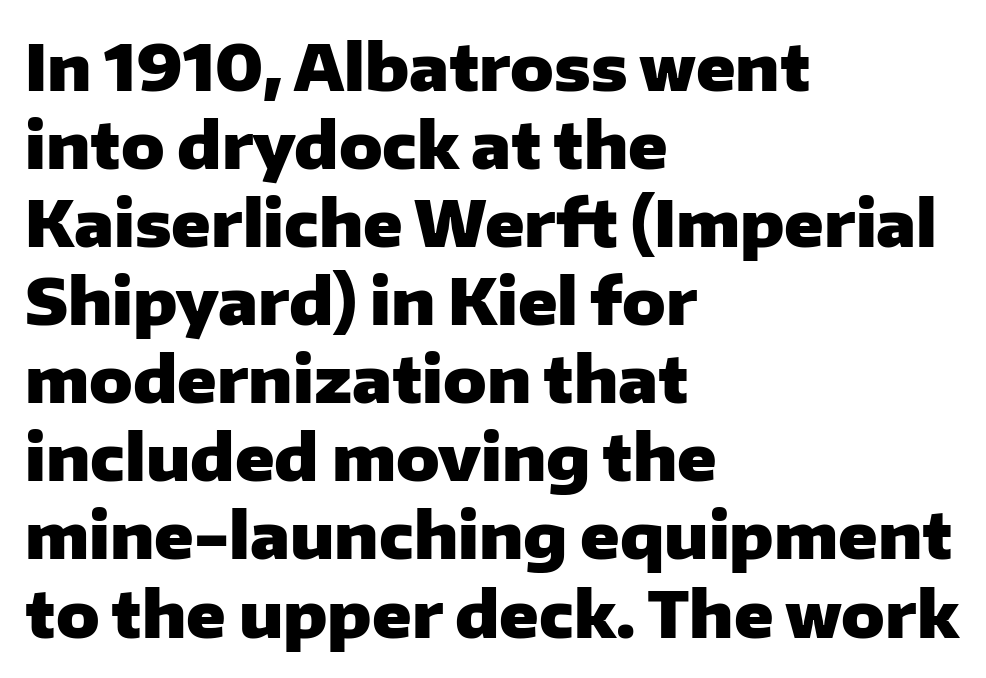
Q: Is the text bold? A: Yes.
Q: Is the text italic (slanted)? A: No, it is upright.
Q: Is the typeface a serif or a sans-serif typeface? A: Sans-serif.
Q: Is the text underlined? A: No.
Q: How is the paragraph aligned? A: Left-aligned.
Q: Is the spacing between letters normal or unusually wide? A: Normal.
Q: Width (condensed, normal, or wide)? A: Normal.
Q: Stroke contrast? A: Low.
Q: x-height? A: Medium.
Q: Monospaced? A: No.
